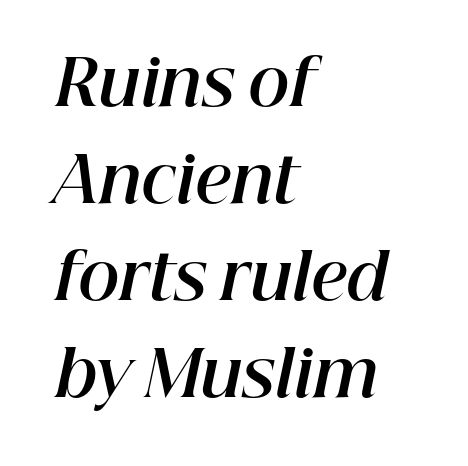
The image shows 63 px bold type, italic (leaning right); set left-aligned, normal line spacing (1.54x), normal letter spacing, not underlined; high stroke contrast and a medium x-height.
